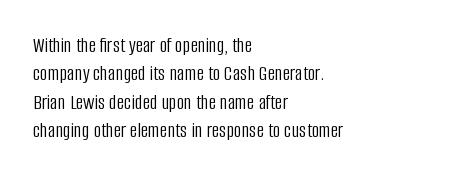
Evenly set lines give the paragraph a standard silhouette. Students, note that the glyphs here touch the page at normal intervals. In terms of posture, this sample is upright. Typeset ragged right — the left edge is the straight one.
